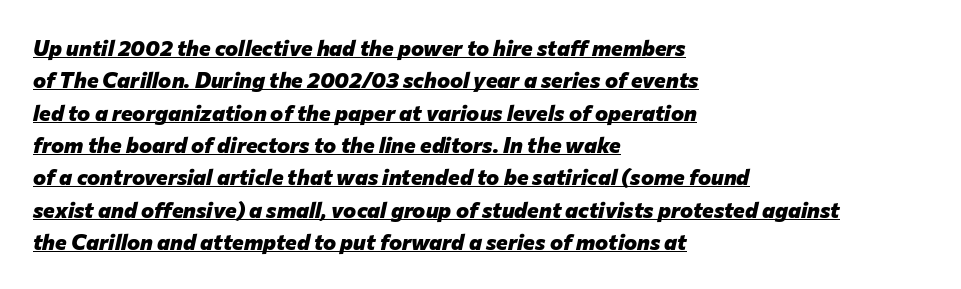
Notice how descenders clear the ascenders below comfortably — that's standard leading. Observe the lean: these are italic letterforms. Check the space under the baseline: a stroke is drawn there. Typesetter's note: full bold, strokes at maximum text heaviness. The setting favours the left margin, as ordinary paragraphs usually do.
